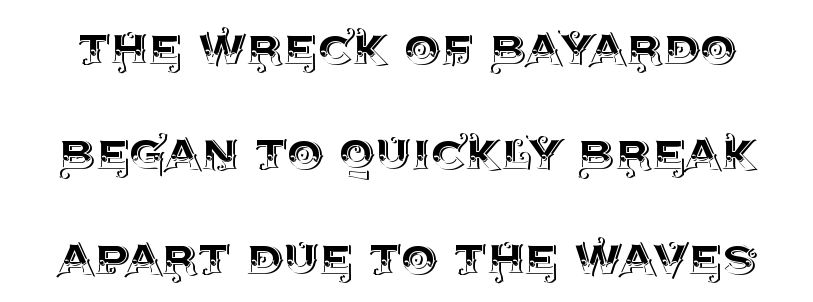
The image shows 58 px text type, upright; set line spacing 1.81x, normal letter spacing, not underlined; a large x-height.
